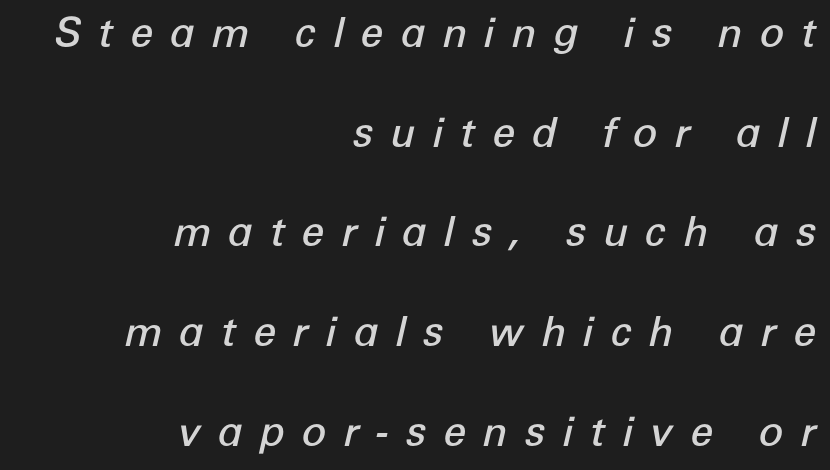
The image shows 41 px semibold type, italic (leaning right); set right-aligned, loose line spacing (2.43x), unusually wide letter spacing (+0.4 em), not underlined; low stroke contrast and a medium x-height.
